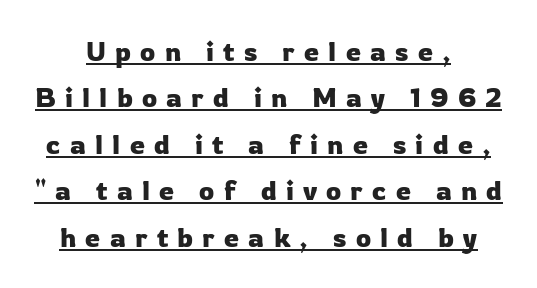
{"italic": "no", "underline": "yes", "align": "center", "line_spacing_ratio": 1.72, "letter_spacing": "wide", "letter_spacing_em": 0.34, "glyph_px": 27}
